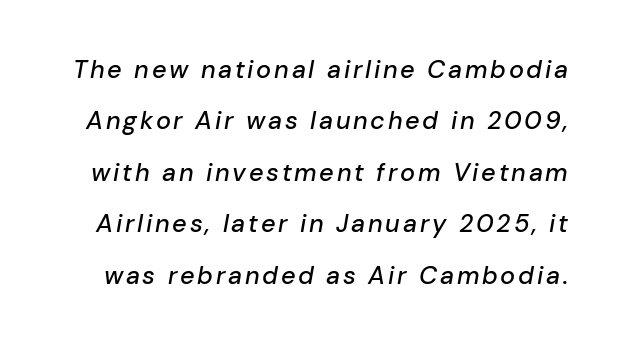
Q: Is the text italic (slanted)? A: Yes, it leans right by about 10 degrees.
Q: Is the text underlined? A: No.
Q: Is the spacing between lines tight, normal or loose? A: Loose.
